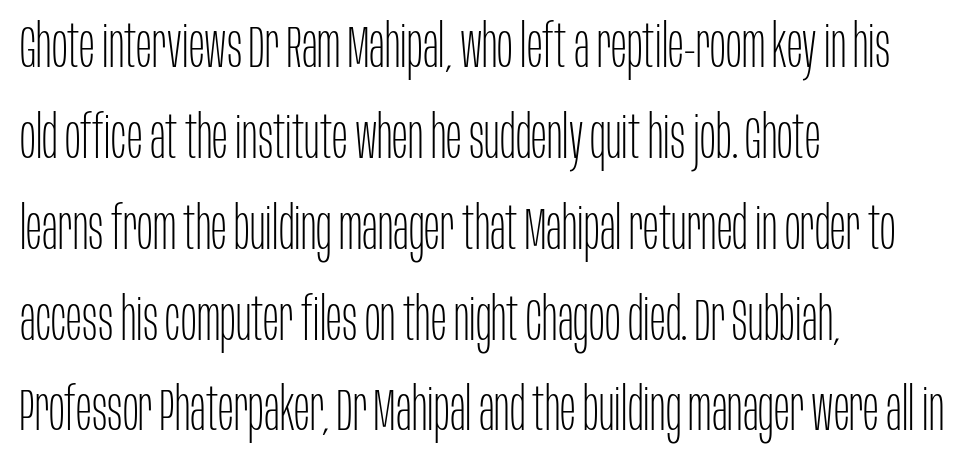
Q: Is the text bold? A: No.
Q: Is the text italic (slanted)? A: No, it is upright.
Q: Is the typeface a serif or a sans-serif typeface? A: Sans-serif.
Q: Is the text underlined? A: No.
Q: How is the paragraph aligned? A: Left-aligned.
Q: Is the spacing between letters normal or unusually wide? A: Normal.
Q: Is the spacing between lines tight, normal or loose? A: Normal.
Q: Width (condensed, normal, or wide)? A: Condensed.
Q: Stroke contrast? A: Low.
Q: x-height? A: Large.
Q: Monospaced? A: No.
